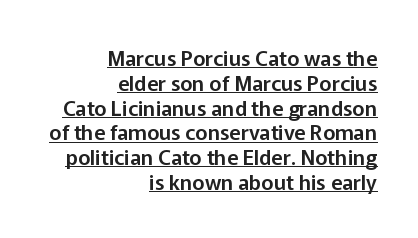
Q: Is the text italic (slanted)? A: No, it is upright.
Q: Is the text underlined? A: Yes.
Q: How is the paragraph aligned? A: Right-aligned.
Q: Is the spacing between letters normal or unusually wide? A: Normal.
